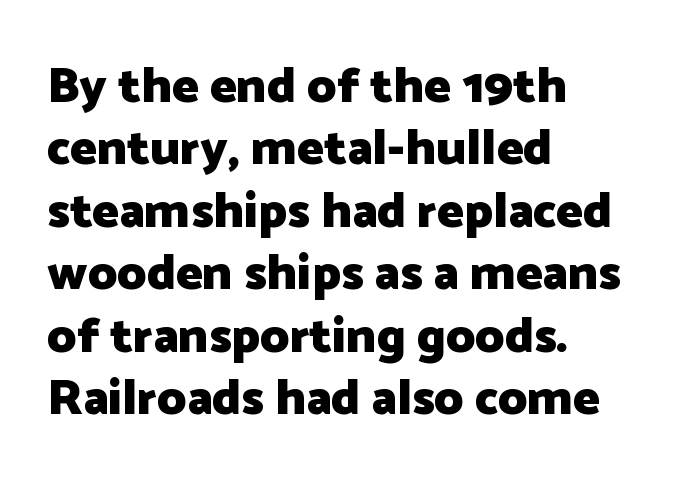
{"serif": "no", "italic": "no", "bold": "yes", "weight": "heavy", "width": "normal", "stroke_contrast": "low", "x_height": "medium", "monospaced": "no", "underline": "no", "align": "left", "line_spacing": "normal", "line_spacing_ratio": 1.25, "letter_spacing": "normal", "letter_spacing_em": 0.0, "glyph_px": 50}
